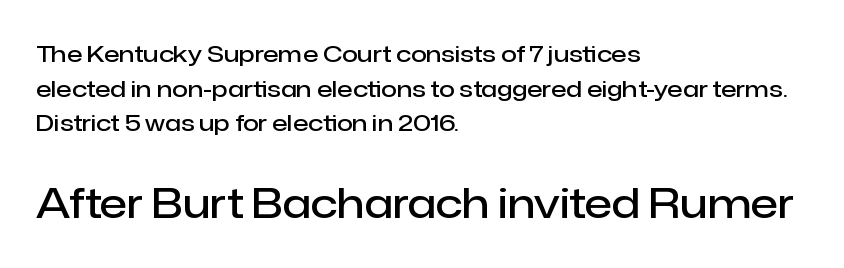
{"serif": "no", "italic": "no", "bold": "semi", "weight": "semibold", "width": "normal", "stroke_contrast": "low", "x_height": "medium", "monospaced": "no", "underline": "no", "align": "left", "line_spacing": "normal", "line_spacing_ratio": 1.51, "letter_spacing": "normal", "letter_spacing_em": 0.0, "larger_block": "second", "size_ratio": 1.78, "glyph_px": 41}
